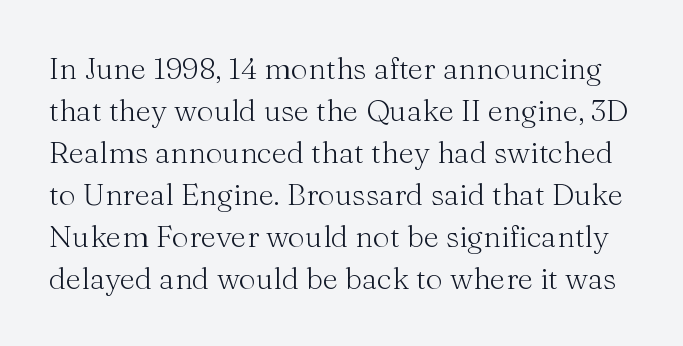
The image shows 30 px light serif type, upright; set normal line spacing (1.4x), normal letter spacing, not underlined; medium stroke contrast and a medium x-height.
